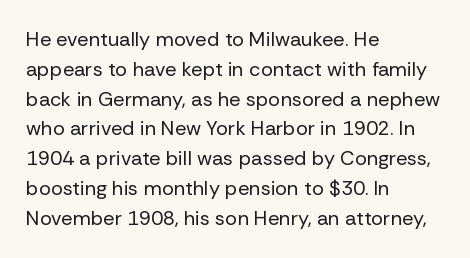
The image shows 20 px text type, upright; set left-aligned, normal line spacing (1.49x), normal letter spacing, not underlined.
